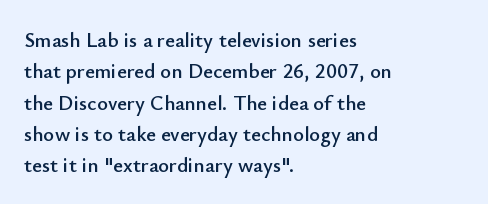
Q: Is the text italic (slanted)? A: No, it is upright.
Q: Is the text underlined? A: No.
Q: How is the paragraph aligned? A: Left-aligned.
Q: Is the spacing between letters normal or unusually wide? A: Normal.
Q: Is the spacing between lines tight, normal or loose? A: Normal.
